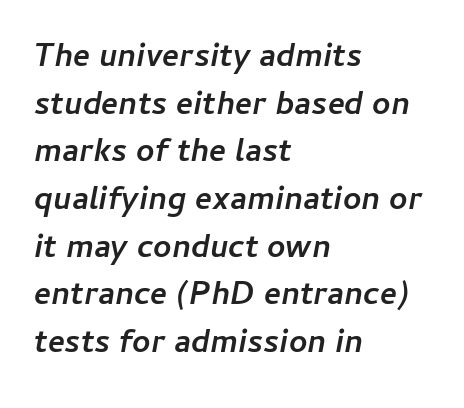
The image shows 32 px semibold type, italic (leaning right); set left-aligned, normal line spacing (1.49x), normal letter spacing, not underlined; low stroke contrast and a medium x-height.
